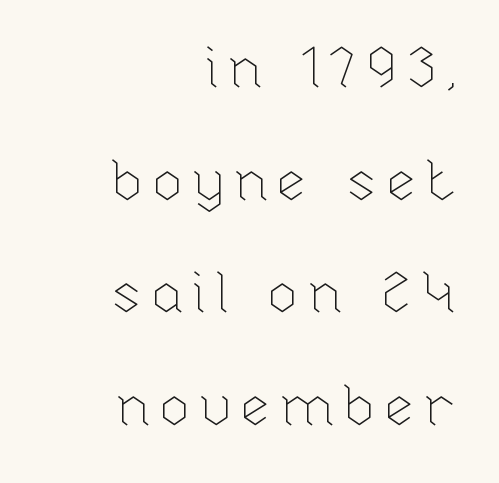
{"italic": "no", "bold": "no", "weight": "thin", "width": "normal", "stroke_contrast": "low", "x_height": "medium", "monospaced": "no", "underline": "no", "align": "right", "line_spacing": "loose", "line_spacing_ratio": 1.94, "glyph_px": 58}
